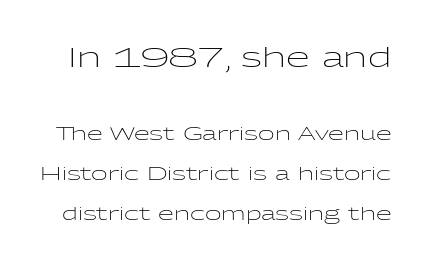
The image shows 27 px text type, upright; set loose line spacing (2.23x), normal letter spacing, not underlined; the first (top) block is 1.5x larger.
